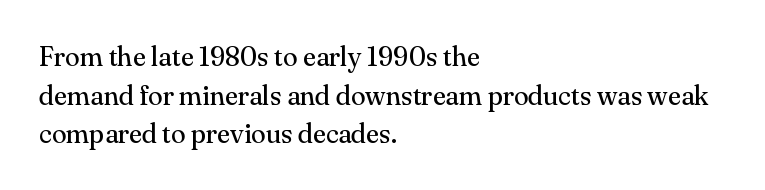
The image shows 27 px text type, upright; set left-aligned, normal line spacing (1.43x), normal letter spacing, not underlined.
